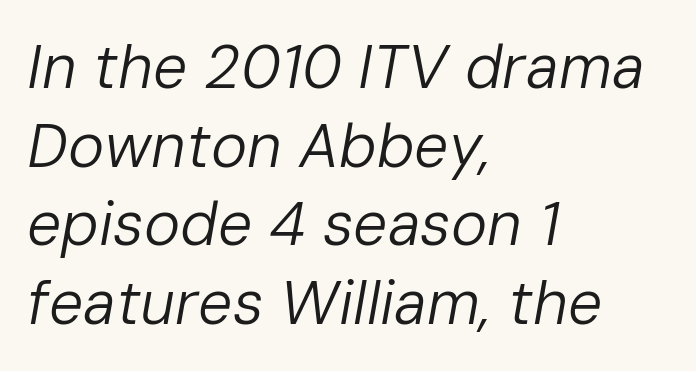
Is the block centered? No — it sits flush against the left margin. The face used here is proportionally spaced, like ordinary book or web type. Clear beneath every line of the passage. Nobody touched the tracking dial on this one. Regular leading. Stem width sits at or under what a default text font uses.
